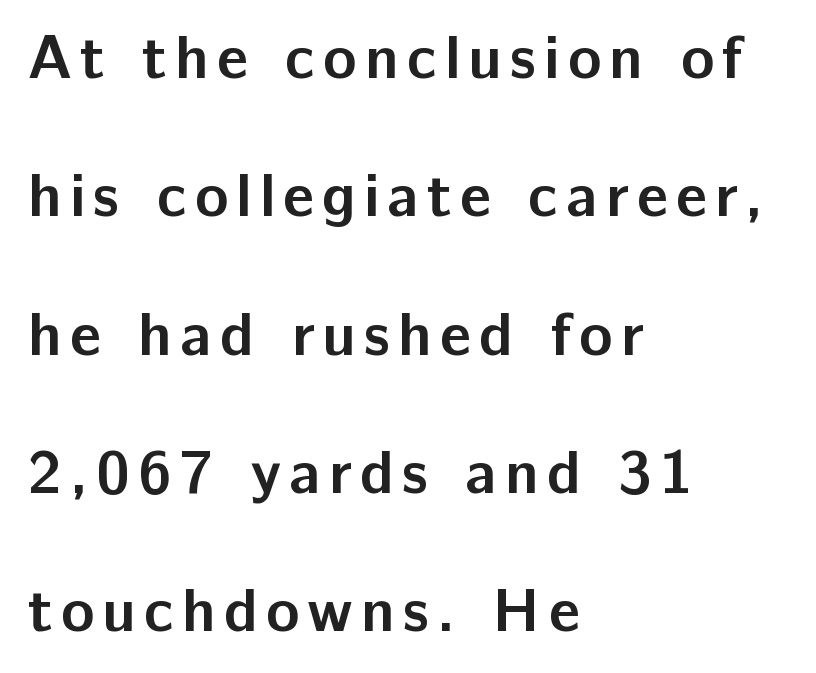
Q: Is the text bold? A: Yes.
Q: Is the text italic (slanted)? A: No, it is upright.
Q: Is the typeface a serif or a sans-serif typeface? A: Sans-serif.
Q: Is the text underlined? A: No.
Q: How is the paragraph aligned? A: Left-aligned.
Q: Is the spacing between lines tight, normal or loose? A: Loose.
Q: Width (condensed, normal, or wide)? A: Normal.
Q: Stroke contrast? A: Low.
Q: x-height? A: Medium.
Q: Monospaced? A: No.
